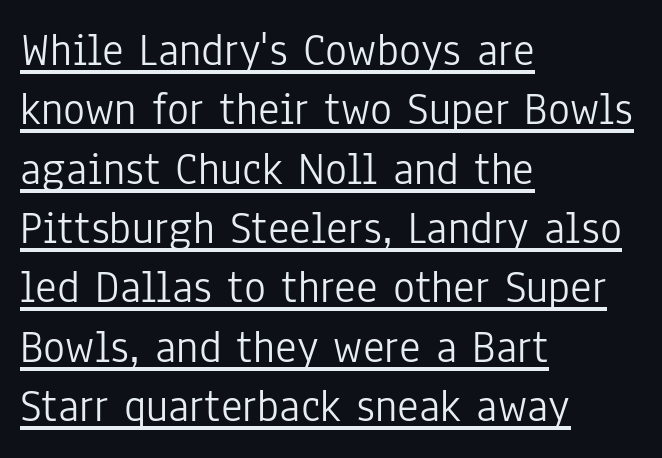
Q: Is the text bold? A: No.
Q: Is the text italic (slanted)? A: No, it is upright.
Q: Is the typeface a serif or a sans-serif typeface? A: Sans-serif.
Q: Is the text underlined? A: Yes.
Q: How is the paragraph aligned? A: Left-aligned.
Q: Is the spacing between letters normal or unusually wide? A: Normal.
Q: Is the spacing between lines tight, normal or loose? A: Normal.
Q: Width (condensed, normal, or wide)? A: Condensed.
Q: Stroke contrast? A: Low.
Q: x-height? A: Medium.
Q: Monospaced? A: No.
